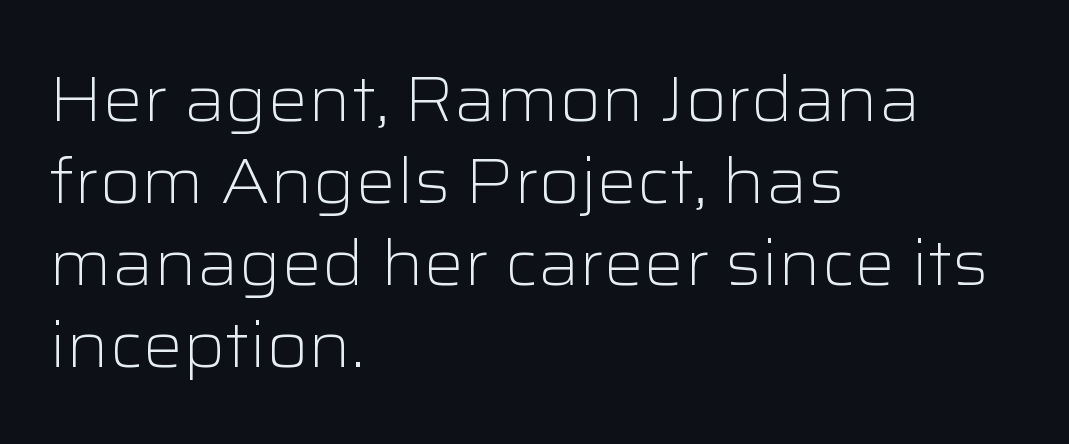
Q: Is the text bold? A: No.
Q: Is the text italic (slanted)? A: No, it is upright.
Q: Is the typeface a serif or a sans-serif typeface? A: Sans-serif.
Q: Is the text underlined? A: No.
Q: How is the paragraph aligned? A: Left-aligned.
Q: Is the spacing between letters normal or unusually wide? A: Normal.
Q: Is the spacing between lines tight, normal or loose? A: Normal.
Q: Width (condensed, normal, or wide)? A: Wide.
Q: Stroke contrast? A: Low.
Q: x-height? A: Medium.
Q: Monospaced? A: No.
